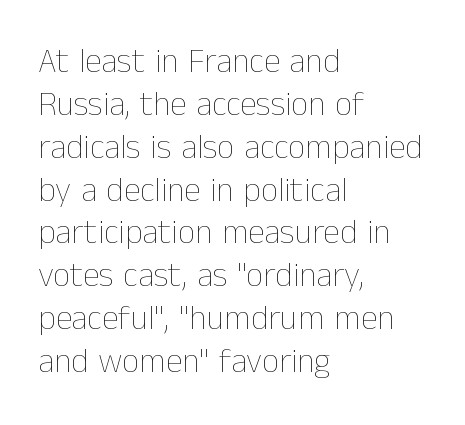
Lines of text with bare space underneath. Counters stay open thanks to moderate or lighter strokes. The leading is moderate, giving the passage an even texture. Characters follow at the spacing the type designer built in. Every row of glyphs begins at an identical x-position on the left.
